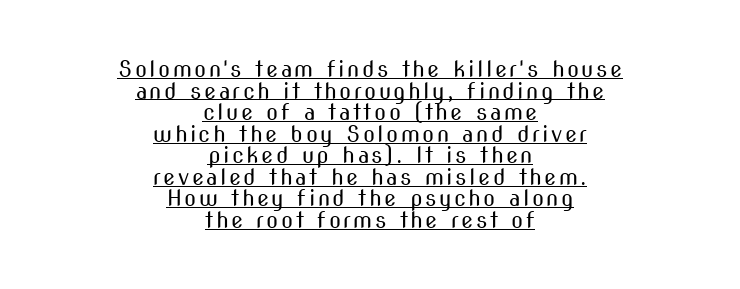
Notice how descenders almost collide with the ascenders below — that's tight leading. Looks like someone drew a line under every word here. Neither beginnings nor endings align; midpoints do. Is there any slant? The stems are plumb. Vertical stems look standard width or narrower in stroke.
